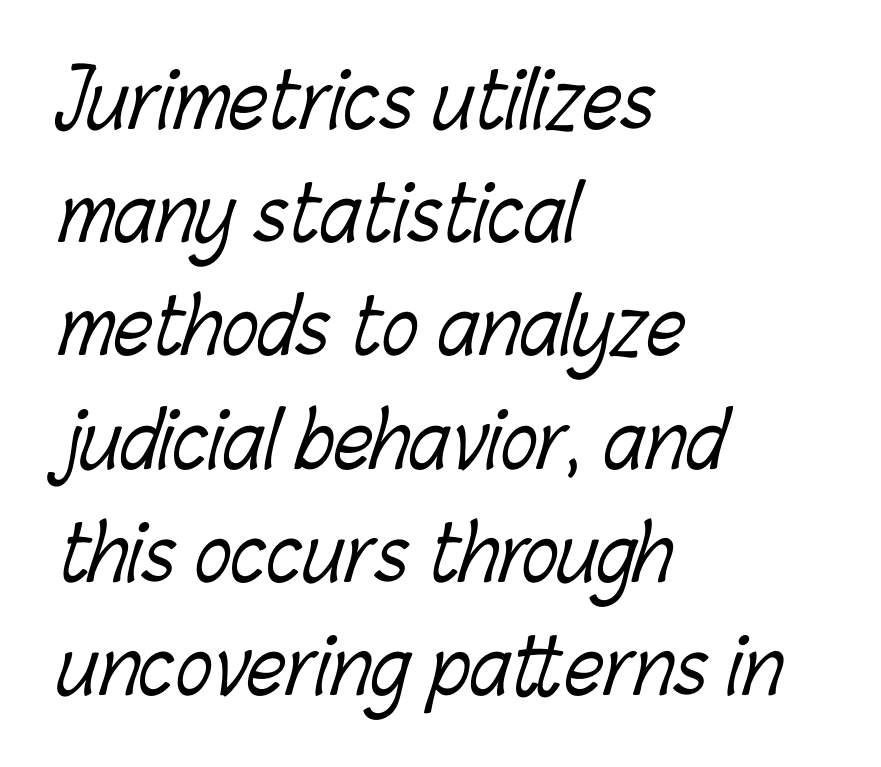
The image shows 76 px light, condensed type; set left-aligned, normal line spacing (1.49x), normal letter spacing, not underlined; low stroke contrast and a medium x-height.
